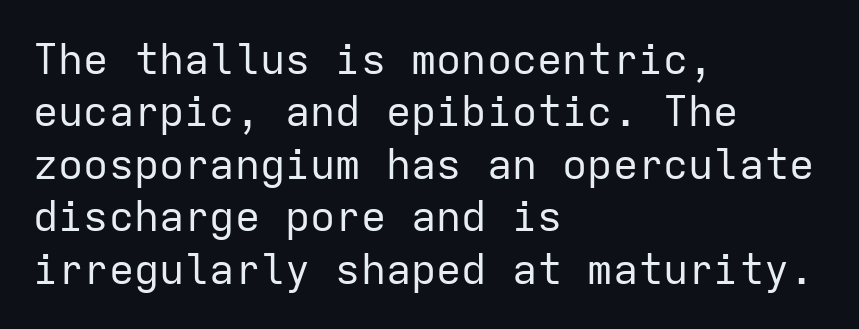
Q: Is the text bold? A: No.
Q: Is the text italic (slanted)? A: No, it is upright.
Q: Is the typeface a serif or a sans-serif typeface? A: Sans-serif.
Q: Is the text underlined? A: No.
Q: How is the paragraph aligned? A: Left-aligned.
Q: Is the spacing between letters normal or unusually wide? A: Normal.
Q: Is the spacing between lines tight, normal or loose? A: Normal.
Q: Width (condensed, normal, or wide)? A: Normal.
Q: Stroke contrast? A: Low.
Q: x-height? A: Medium.
Q: Monospaced? A: Yes.
